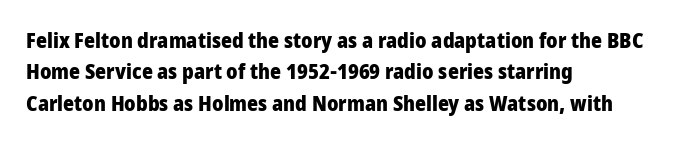
{"italic": "no", "bold": "yes", "underline": "no", "align": "left", "line_spacing": "normal", "line_spacing_ratio": 1.5, "letter_spacing": "normal", "letter_spacing_em": 0.0, "glyph_px": 21}
